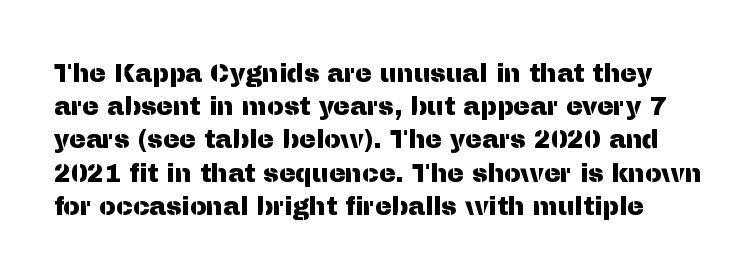
Underlining? Definitely not there. Honestly, the letter spacing is just normal — you wouldn't notice it. Successive baselines arrive at the customary interval. No italicization has been applied; the sample stays upright.
